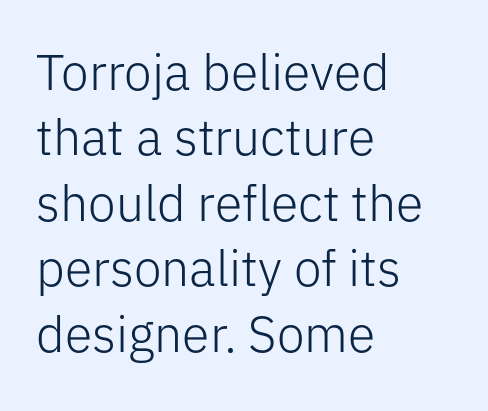
The image shows 50 px light sans-serif type, upright; set left-aligned, normal line spacing (1.31x), normal letter spacing, not underlined; low stroke contrast and a medium x-height.
